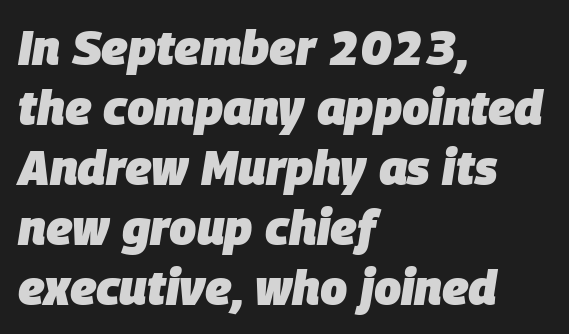
Q: Is the text bold? A: Yes.
Q: Is the text italic (slanted)? A: Yes, it leans right by about 9 degrees.
Q: Is the text underlined? A: No.
Q: How is the paragraph aligned? A: Left-aligned.
Q: Is the spacing between letters normal or unusually wide? A: Normal.
Q: Is the spacing between lines tight, normal or loose? A: Normal.
Q: Width (condensed, normal, or wide)? A: Normal.
Q: Stroke contrast? A: Low.
Q: x-height? A: Large.
Q: Monospaced? A: No.
